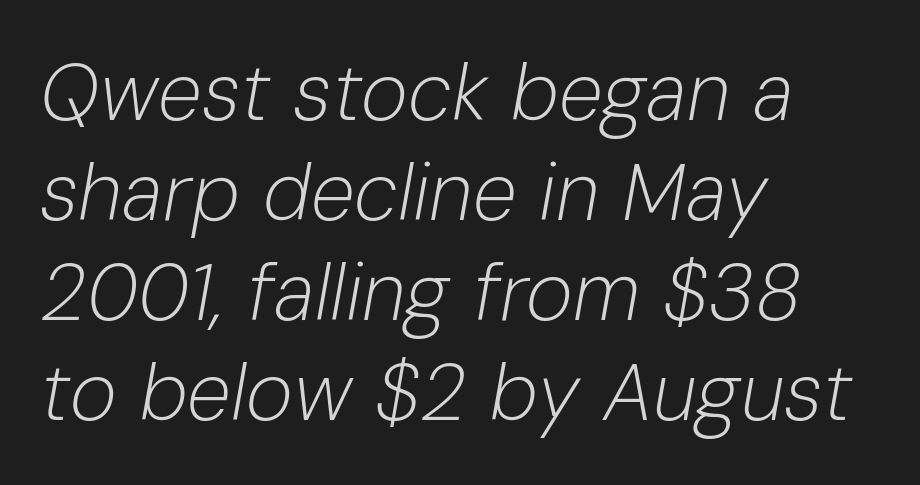
Weight: not bold — regular or lighter. Honestly, the letter spacing is just normal — you wouldn't notice it. Compared with ordinary roman type, these characters are visibly tilted. The area under the type is left untouched. The text block is weighted toward the left margin, trailing off unevenly rightward.
